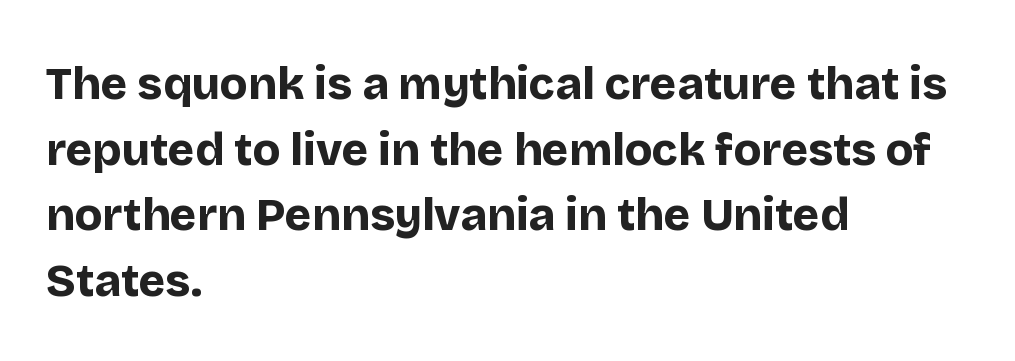
Each line starts at the same left margin while the right side varies. Character widths vary here, with narrow letters taking less room than wide ones. Typographically, this falls in the sans-serif category. No extra tracking has been applied to these lines. Bare-footed words on every line. Caption: bold face, heavy strokes.
